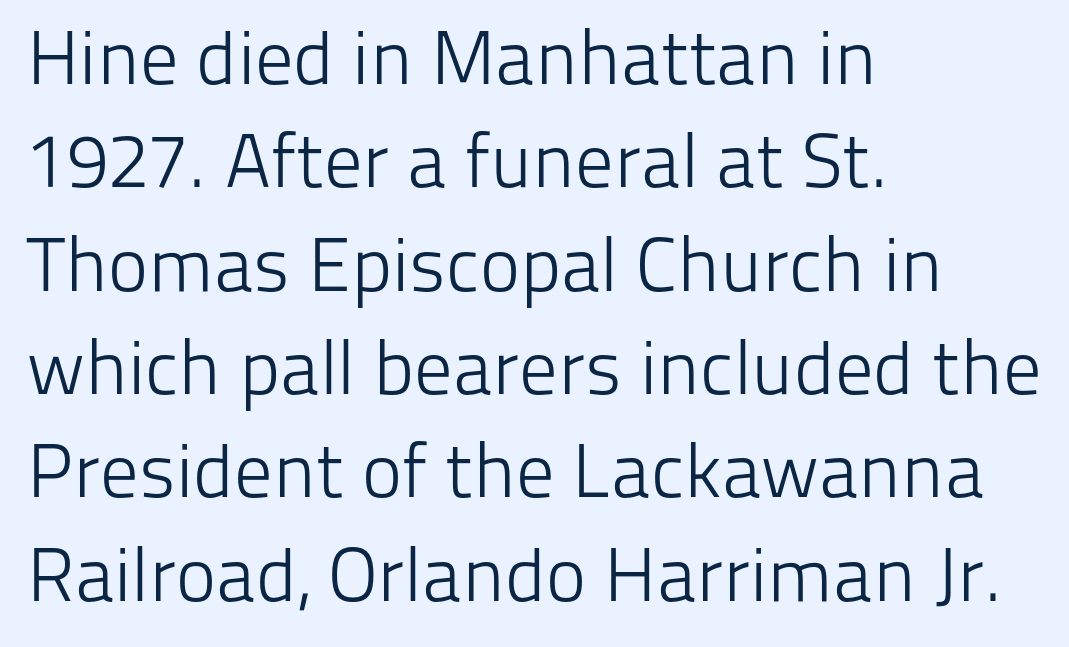
Q: Is the text bold? A: No.
Q: Is the text italic (slanted)? A: No, it is upright.
Q: Is the typeface a serif or a sans-serif typeface? A: Sans-serif.
Q: Is the text underlined? A: No.
Q: How is the paragraph aligned? A: Left-aligned.
Q: Is the spacing between letters normal or unusually wide? A: Normal.
Q: Is the spacing between lines tight, normal or loose? A: Normal.
Q: Width (condensed, normal, or wide)? A: Normal.
Q: Stroke contrast? A: Low.
Q: x-height? A: Medium.
Q: Monospaced? A: No.
